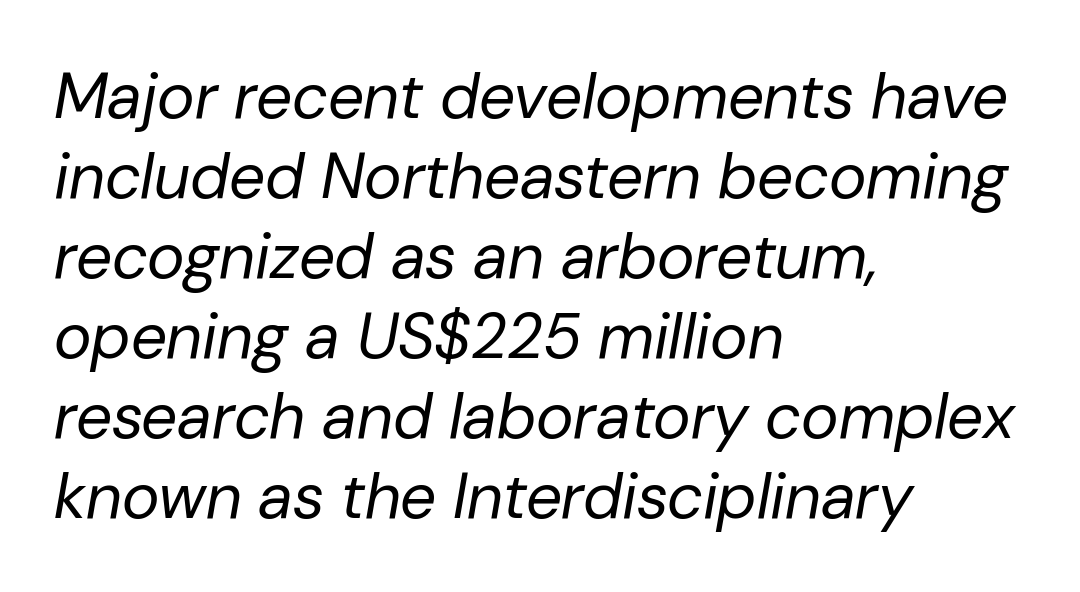
{"italic": "yes", "lean": "right", "slant_degrees": 10, "bold": "no", "weight": "regular", "width": "normal", "stroke_contrast": "low", "x_height": "medium", "monospaced": "no", "underline": "no", "align": "left", "line_spacing": "normal", "line_spacing_ratio": 1.25, "letter_spacing": "normal", "letter_spacing_em": 0.0, "glyph_px": 64}
